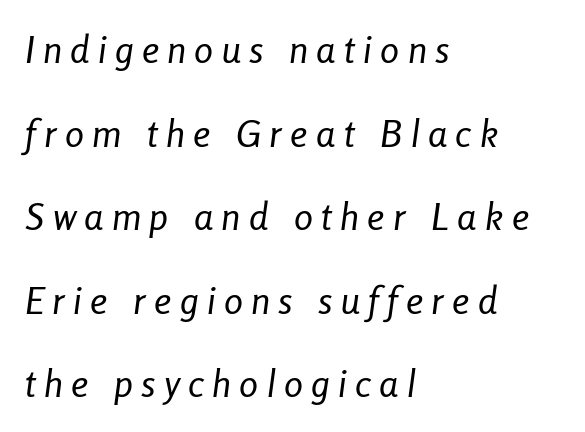
Q: Is the text bold? A: No.
Q: Is the text italic (slanted)? A: Yes, it leans right by about 8 degrees.
Q: Is the text underlined? A: No.
Q: How is the paragraph aligned? A: Left-aligned.
Q: Is the spacing between letters normal or unusually wide? A: Unusually wide.
Q: Is the spacing between lines tight, normal or loose? A: Loose.
Q: Width (condensed, normal, or wide)? A: Condensed.
Q: Stroke contrast? A: Low.
Q: x-height? A: Medium.
Q: Monospaced? A: No.
